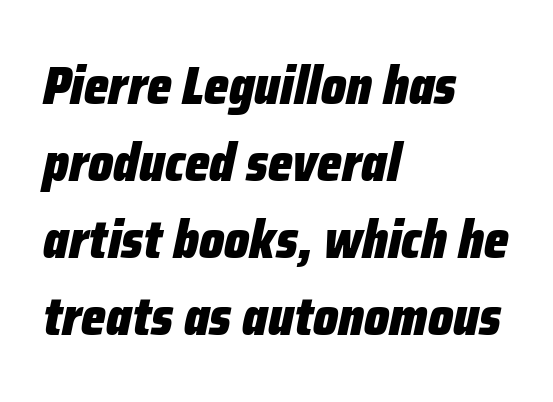
Q: Is the text bold? A: Yes.
Q: Is the text italic (slanted)? A: Yes, it leans right by about 12 degrees.
Q: Is the text underlined? A: No.
Q: How is the paragraph aligned? A: Left-aligned.
Q: Is the spacing between letters normal or unusually wide? A: Normal.
Q: Is the spacing between lines tight, normal or loose? A: Normal.
Q: Width (condensed, normal, or wide)? A: Condensed.
Q: Stroke contrast? A: Low.
Q: x-height? A: Medium.
Q: Monospaced? A: No.
